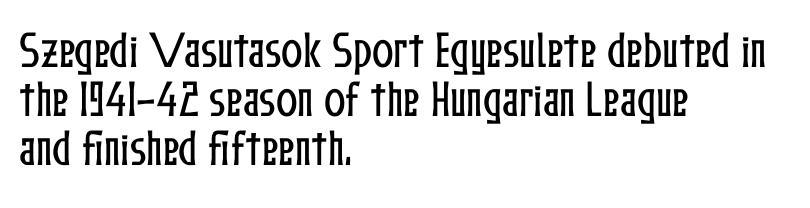
The gaps between neighbouring characters are ordinary and unremarkable. In CSS terms this would be text-align: left. The type sits square on the baseline with zero lean. Clear beneath every line of the passage. This sample has the flowing, uneven cadence of proportional lettering.
